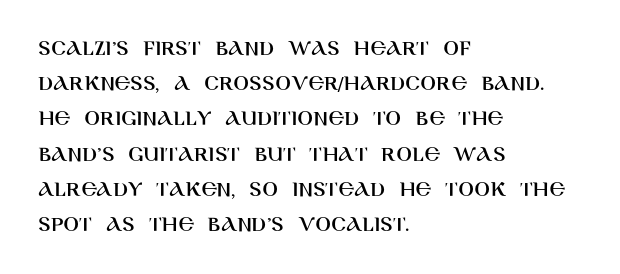
The designer left line spacing at the default. The face used here is rendered with its standard letterfit. The letters stand upright; this is a roman face. The rag falls on the right side of this text block. The words here are not underlined.
